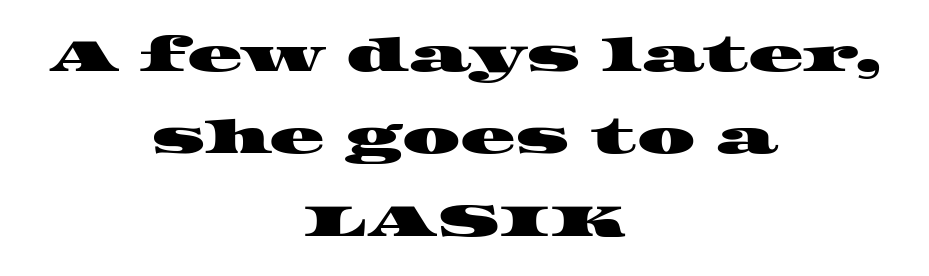
The image shows 46 px wide serif type; set centered, line spacing 1.79x, normal letter spacing, not underlined; high stroke contrast and a large x-height.
